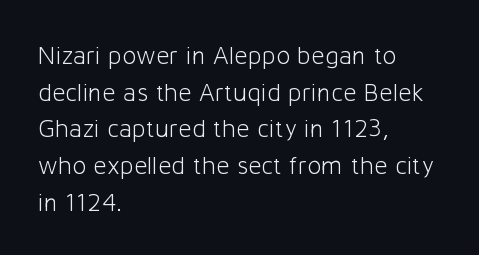
In CSS terms this would be text-align: left. The words here are not underlined. The font is comparable to plain body text, perhaps lighter. Every character sits straight up, as roman type does. The vertical gap from one line to the next is medium. Compared with typical body copy, the letter spacing here is the same.
